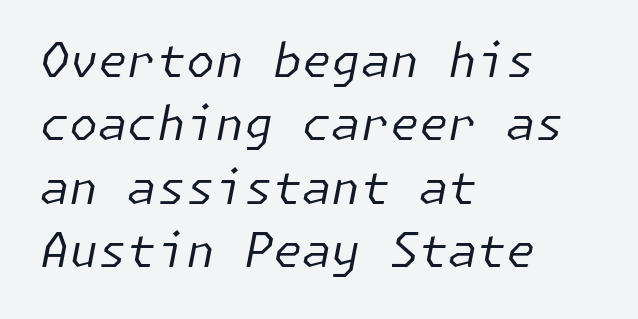
{"italic": "yes", "lean": "right", "slant_degrees": 11, "bold": "no", "weight": "regular", "width": "normal", "stroke_contrast": "low", "x_height": "medium", "underline": "no", "align": "left", "line_spacing": "normal", "line_spacing_ratio": 1.35, "letter_spacing": "normal", "letter_spacing_em": 0.0, "glyph_px": 47}
